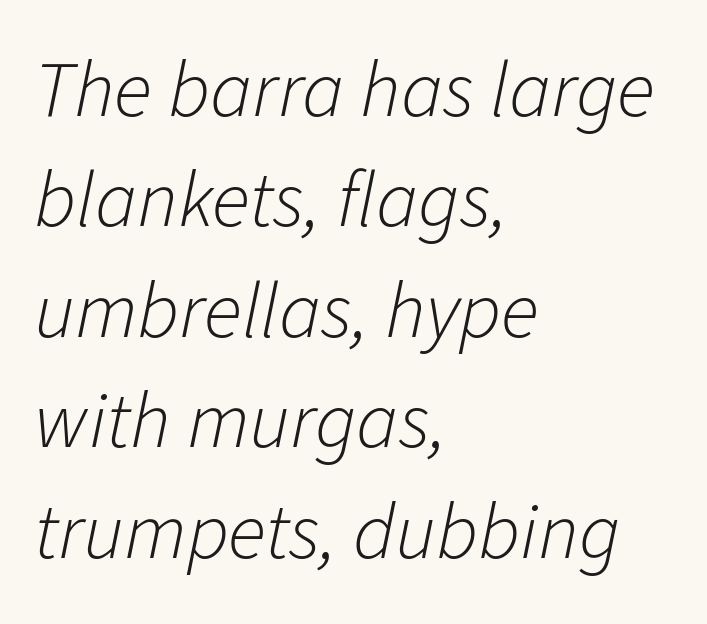
The image shows 80 px light type, italic (leaning right); set left-aligned, normal line spacing (1.38x), normal letter spacing, not underlined; low stroke contrast and a medium x-height.
